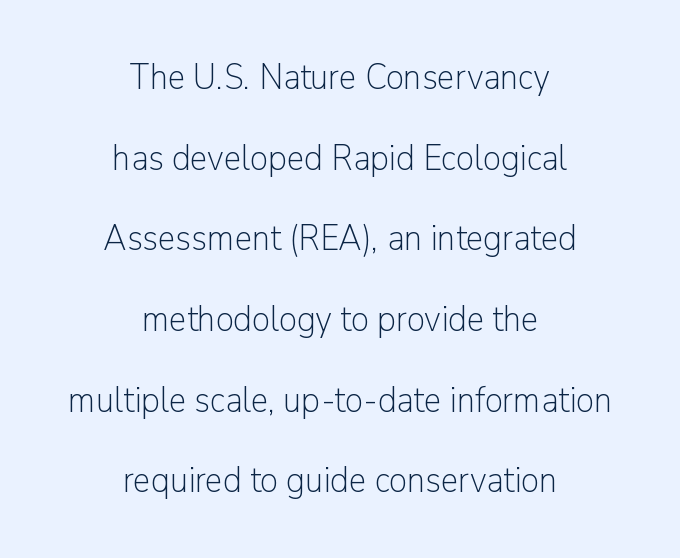
{"serif": "no", "italic": "no", "bold": "no", "weight": "light", "width": "normal", "stroke_contrast": "low", "x_height": "medium", "monospaced": "no", "underline": "no", "align": "center", "line_spacing": "loose", "line_spacing_ratio": 2.24, "letter_spacing": "normal", "letter_spacing_em": 0.0, "glyph_px": 36}
